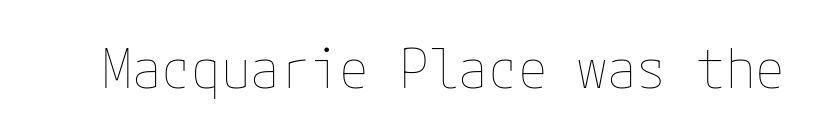
The image shows 54 px thin type, upright; set normal letter spacing, not underlined; low stroke contrast and a medium x-height.
